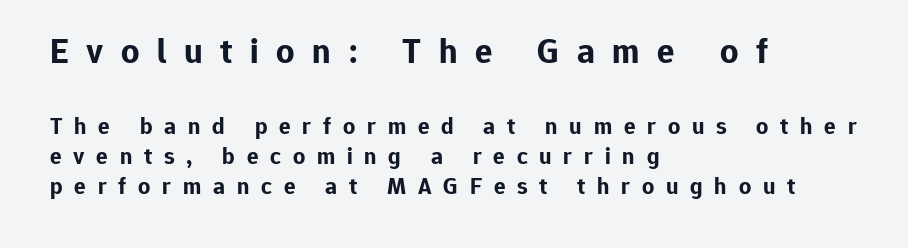
Beneath every word, the page is bare. Compared with an ordinary text face, these strokes are far heavier — a full bold. The face used here is a sans, in the tradition of grotesques and geometrics. Where is the straight margin? On the left. Students, observe: this is what conventionally led text looks like. The letters advance in unequal steps, a hallmark of proportional type.
